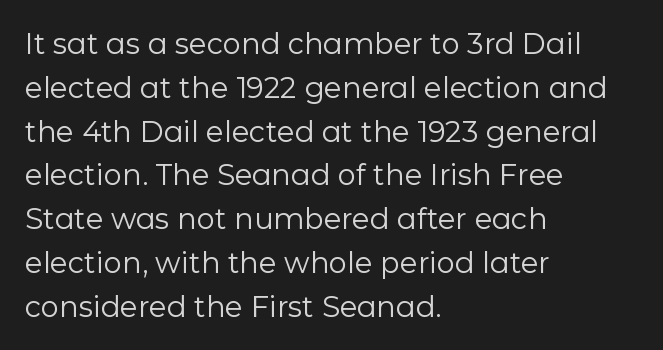
Q: Is the text bold? A: No.
Q: Is the text italic (slanted)? A: No, it is upright.
Q: Is the typeface a serif or a sans-serif typeface? A: Sans-serif.
Q: Is the text underlined? A: No.
Q: How is the paragraph aligned? A: Left-aligned.
Q: Is the spacing between letters normal or unusually wide? A: Normal.
Q: Is the spacing between lines tight, normal or loose? A: Normal.
Q: Width (condensed, normal, or wide)? A: Normal.
Q: Stroke contrast? A: Low.
Q: x-height? A: Medium.
Q: Monospaced? A: No.
